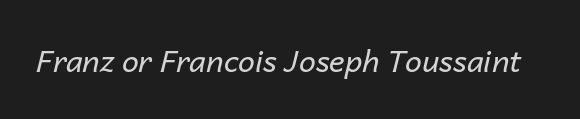
Q: Is the text bold? A: No.
Q: Is the text italic (slanted)? A: Yes, it leans right by about 14 degrees.
Q: Is the text underlined? A: No.
Q: Is the spacing between letters normal or unusually wide? A: Normal.
Q: Width (condensed, normal, or wide)? A: Normal.
Q: Stroke contrast? A: Low.
Q: x-height? A: Medium.
Q: Monospaced? A: No.
